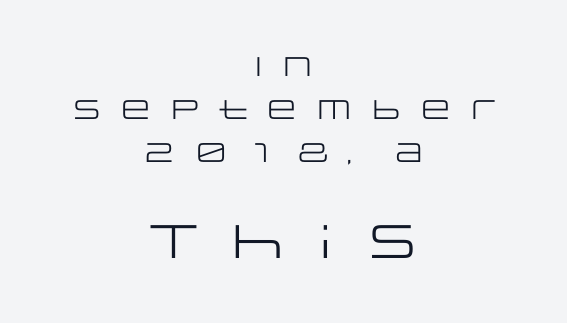
{"serif": "no", "italic": "no", "bold": "no", "weight": "regular", "width": "wide", "stroke_contrast": "low", "x_height": "large", "monospaced": "no", "underline": "no", "align": "center", "line_spacing": "normal", "line_spacing_ratio": 1.59, "letter_spacing": "wide", "letter_spacing_em": 0.33, "larger_block": "second", "size_ratio": 1.74, "glyph_px": 47}
